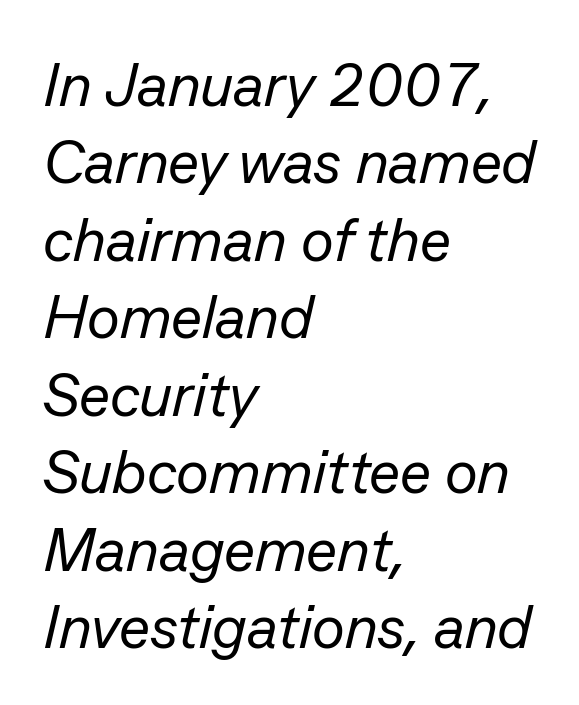
{"italic": "yes", "lean": "right", "slant_degrees": 13, "bold": "no", "weight": "regular", "width": "normal", "stroke_contrast": "low", "x_height": "medium", "monospaced": "no", "underline": "no", "align": "left", "line_spacing": "normal", "line_spacing_ratio": 1.27, "letter_spacing": "normal", "letter_spacing_em": 0.0, "glyph_px": 61}
